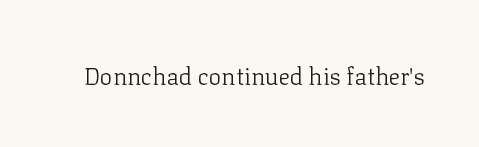
The image shows 24 px text type, upright; set normal letter spacing, not underlined.
